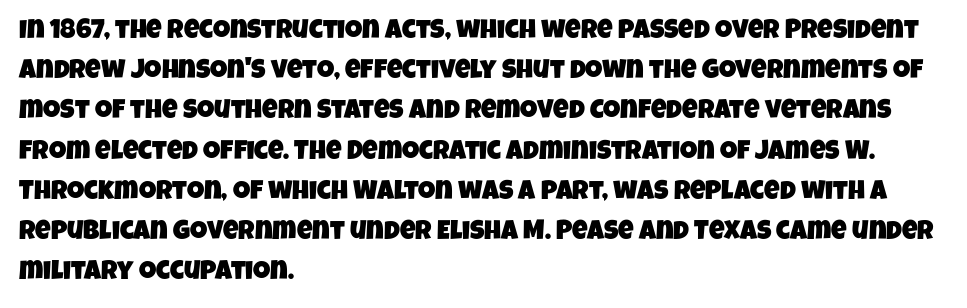
The image shows 27 px text type; set left-aligned, normal line spacing (1.49x), normal letter spacing, not underlined.
